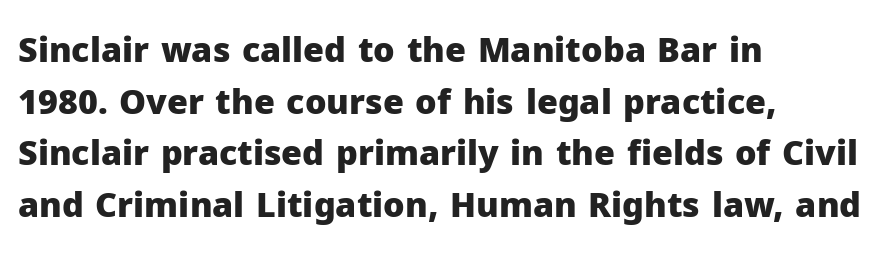
{"serif": "no", "italic": "no", "bold": "yes", "weight": "heavy", "width": "normal", "stroke_contrast": "low", "x_height": "medium", "monospaced": "no", "underline": "no", "align": "left", "line_spacing": "normal", "line_spacing_ratio": 1.52, "letter_spacing": "normal", "letter_spacing_em": 0.0, "glyph_px": 34}
